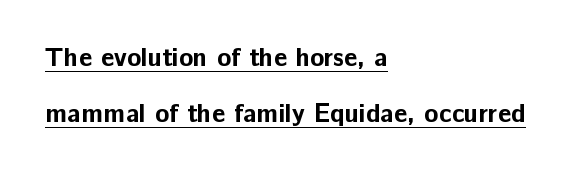
{"italic": "no", "bold": "yes", "underline": "yes", "align": "left", "line_spacing": "loose", "line_spacing_ratio": 2.17, "letter_spacing": "normal", "letter_spacing_em": 0.0, "glyph_px": 26}
